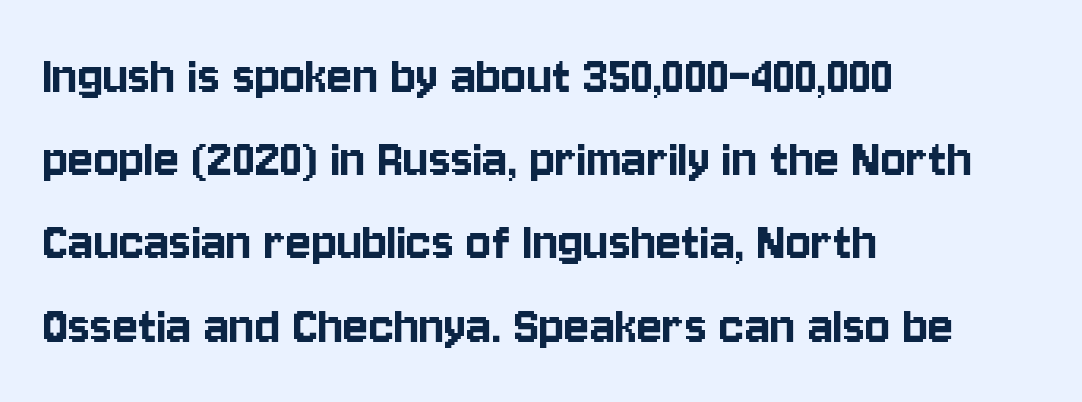
Q: Is the text italic (slanted)? A: No, it is upright.
Q: Is the typeface a serif or a sans-serif typeface? A: Sans-serif.
Q: Is the text underlined? A: No.
Q: How is the paragraph aligned? A: Left-aligned.
Q: Is the spacing between letters normal or unusually wide? A: Normal.
Q: Is the spacing between lines tight, normal or loose? A: Normal.
Q: Width (condensed, normal, or wide)? A: Condensed.
Q: Stroke contrast? A: Low.
Q: x-height? A: Large.
Q: Monospaced? A: No.
